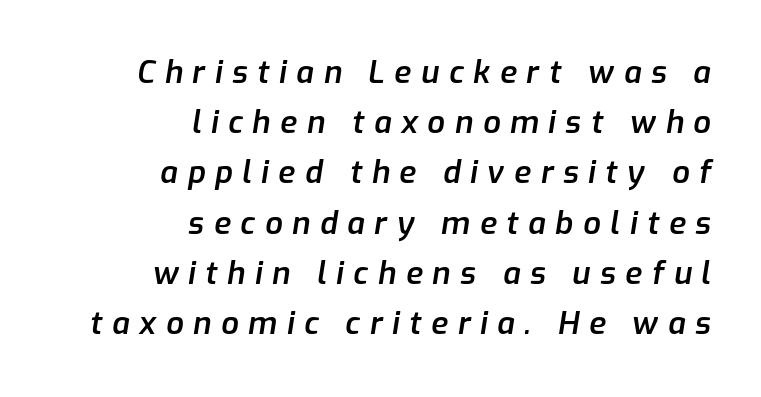
Quick note: interline space is typical. Glance below the letters and you will spot only blank space. Casual observation: everything's shoved over to the right. Is this a fixed-width face? No — the glyphs have proportional, varying widths. Weight check: semibold — heavier than regular, not quite bold.
